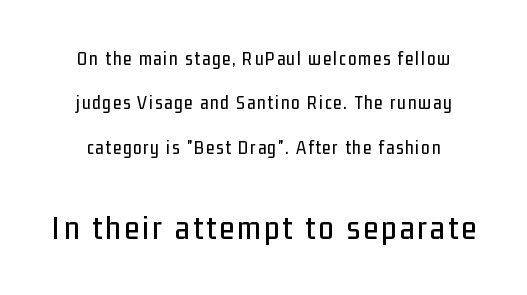
Q: Is the text italic (slanted)? A: No, it is upright.
Q: Is the typeface a serif or a sans-serif typeface? A: Sans-serif.
Q: Is the text underlined? A: No.
Q: Is the spacing between lines tight, normal or loose? A: Loose.
Q: Which block of text is set in a larger size, the first (top) or the second (bottom)? A: The second (bottom) one.
Q: Width (condensed, normal, or wide)? A: Condensed.
Q: Stroke contrast? A: Low.
Q: x-height? A: Medium.
Q: Monospaced? A: No.
